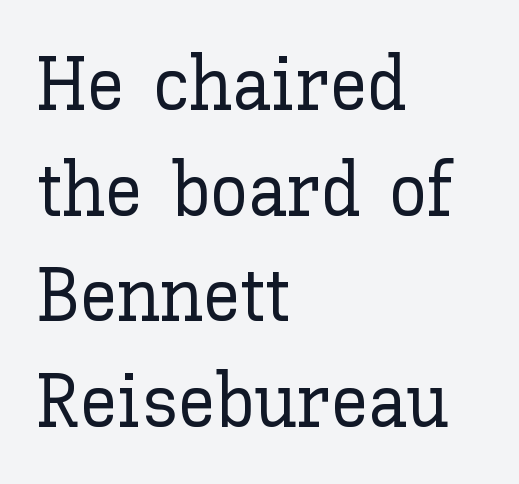
{"italic": "no", "width": "normal", "stroke_contrast": "low", "x_height": "medium", "monospaced": "no", "underline": "no", "align": "left", "line_spacing": "normal", "line_spacing_ratio": 1.39, "letter_spacing": "normal", "letter_spacing_em": 0.0, "glyph_px": 76}
